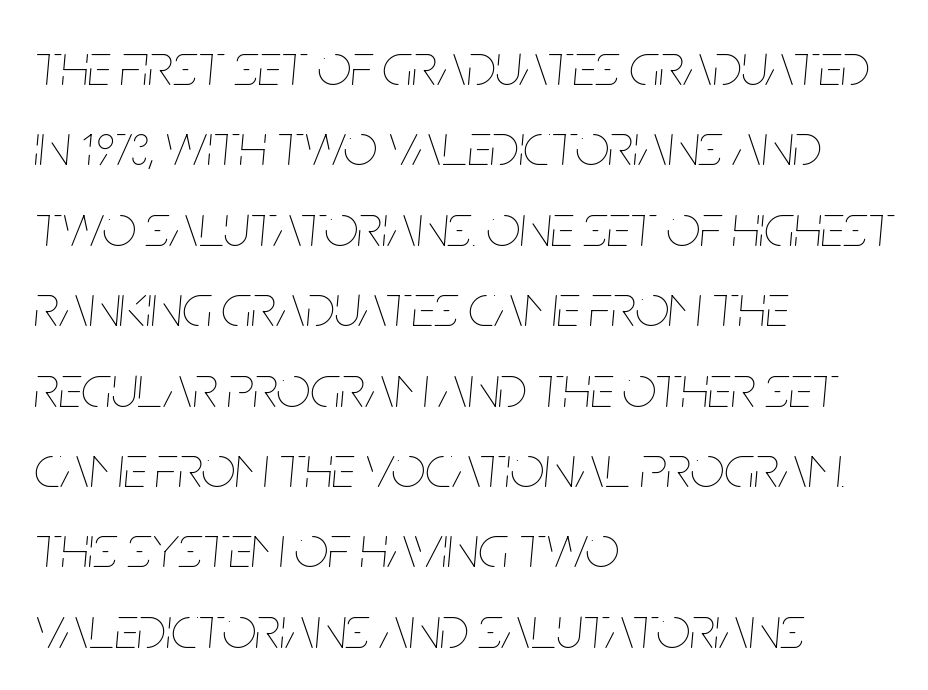
Q: Is the text bold? A: No.
Q: Is the text italic (slanted)? A: Yes, it leans right by about 5 degrees.
Q: Is the text underlined? A: No.
Q: How is the paragraph aligned? A: Left-aligned.
Q: Is the spacing between letters normal or unusually wide? A: Normal.
Q: Is the spacing between lines tight, normal or loose? A: Normal.
Q: Width (condensed, normal, or wide)? A: Condensed.
Q: Stroke contrast? A: Low.
Q: x-height? A: Large.
Q: Monospaced? A: No.
